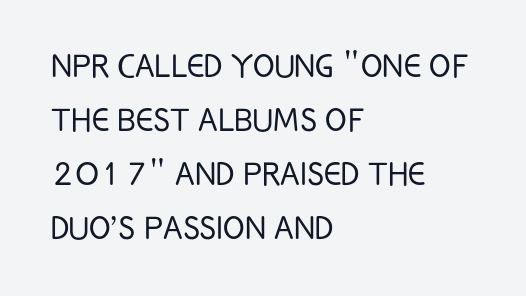
The image shows 40 px light, condensed sans-serif type, upright; set left-aligned, normal line spacing (1.35x), normal letter spacing, not underlined; low stroke contrast and a large x-height.
